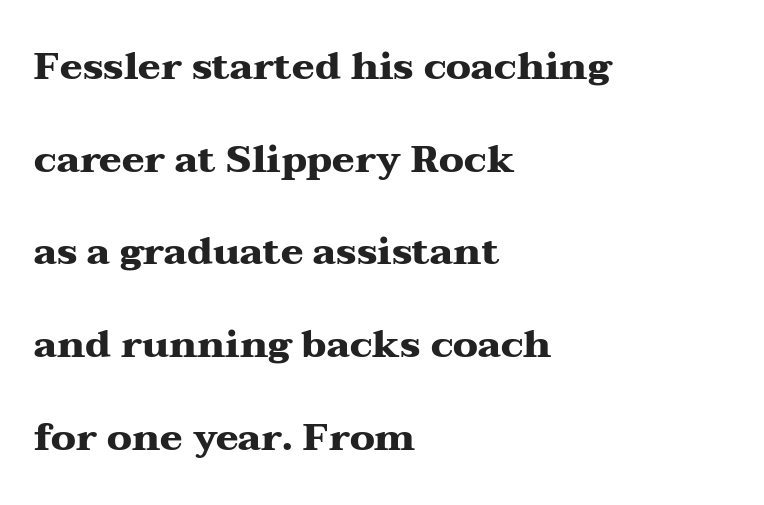
The image shows 38 px heavy, wide serif type, upright; set left-aligned, loose line spacing (2.44x), normal letter spacing, not underlined; medium stroke contrast and a medium x-height.
